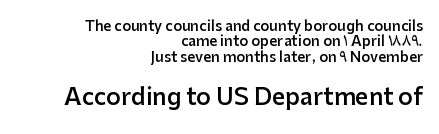
{"italic": "no", "bold": "semi", "underline": "no", "align": "right", "line_spacing": "tight", "line_spacing_ratio": 1.09, "letter_spacing": "normal", "letter_spacing_em": 0.0, "larger_block": "second", "size_ratio": 1.64, "glyph_px": 23}
